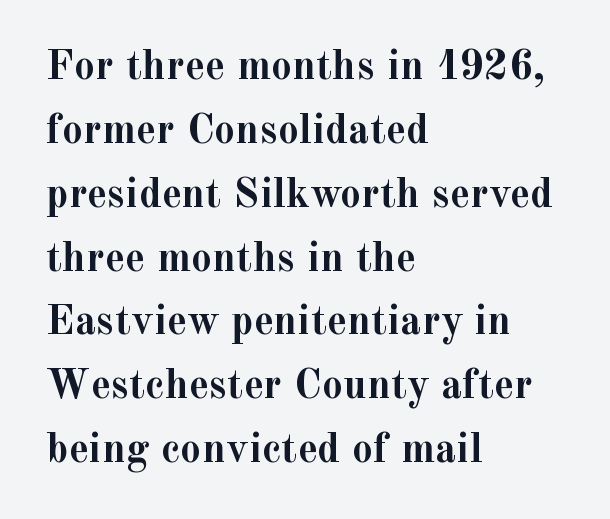
Q: Is the text bold? A: Yes.
Q: Is the text italic (slanted)? A: No, it is upright.
Q: Is the typeface a serif or a sans-serif typeface? A: Serif.
Q: Is the text underlined? A: No.
Q: How is the paragraph aligned? A: Left-aligned.
Q: Is the spacing between letters normal or unusually wide? A: Normal.
Q: Is the spacing between lines tight, normal or loose? A: Normal.
Q: Width (condensed, normal, or wide)? A: Normal.
Q: x-height? A: Small.
Q: Monospaced? A: No.
